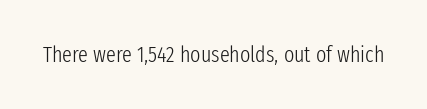
The image shows 22 px text type, upright; set normal letter spacing, not underlined.
